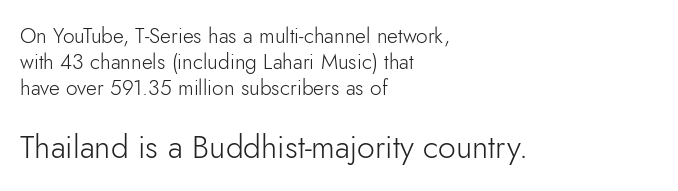
The image shows 32 px light sans-serif type, upright; set left-aligned, line spacing 1.23x, normal letter spacing, not underlined; the second (bottom) block is 1.52x larger; low stroke contrast and a small x-height.
